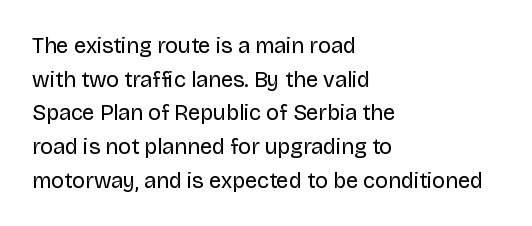
The image shows 22 px text type, upright; set left-aligned, normal line spacing (1.53x), normal letter spacing, not underlined.
